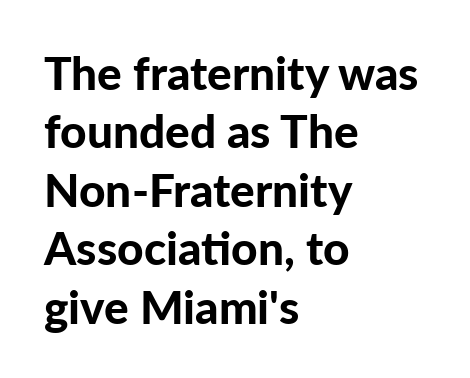
Think of a printed novel: that variable character pitch is what you see here. It's the straight-up-and-down kind of type. The designer left line spacing at the default. Left-aligned paragraph, ragged on the right. The letters are bold, with thick, heavy strokes. The font family rendered here belongs to the sans-serif group.
